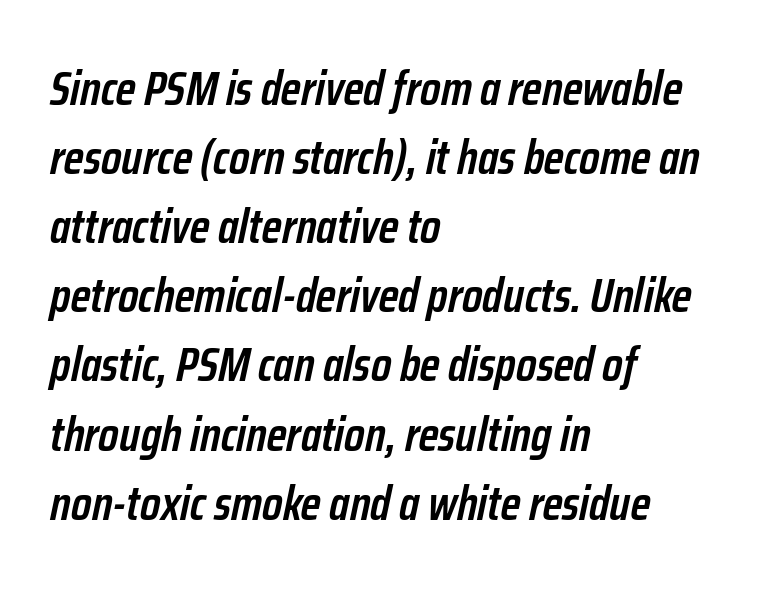
Horizontal bands of white between lines are of average thickness. The typesetting leans somewhat heavy: a semibold. Just letters on the line, the space beneath them empty. Is this a fixed-width face? No — the glyphs have proportional, varying widths. Default kerning and tracking; the words read as compact shapes.
